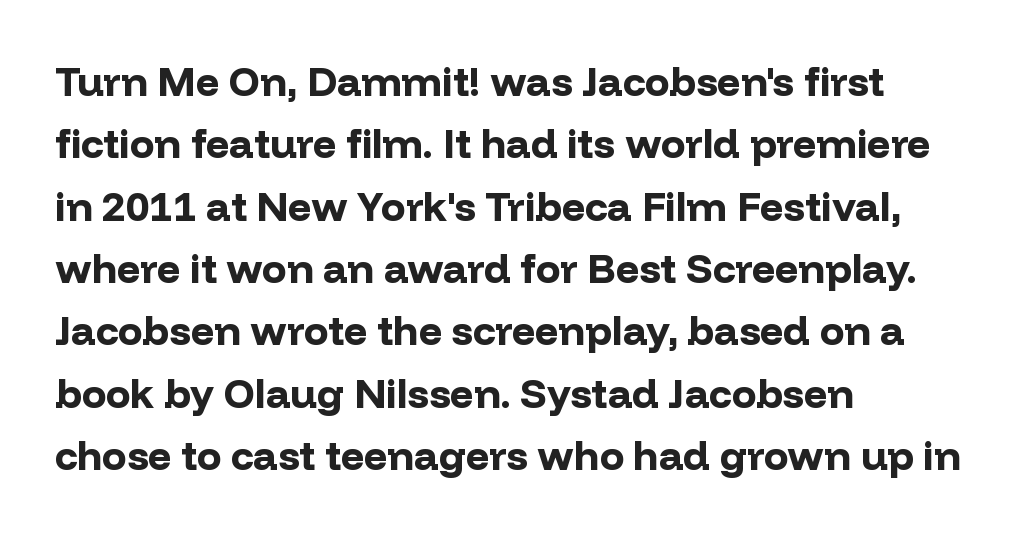
{"serif": "no", "italic": "no", "bold": "yes", "weight": "bold", "width": "normal", "stroke_contrast": "low", "x_height": "medium", "monospaced": "no", "underline": "no", "align": "left", "line_spacing": "normal", "line_spacing_ratio": 1.52, "letter_spacing": "normal", "letter_spacing_em": 0.0, "glyph_px": 41}
